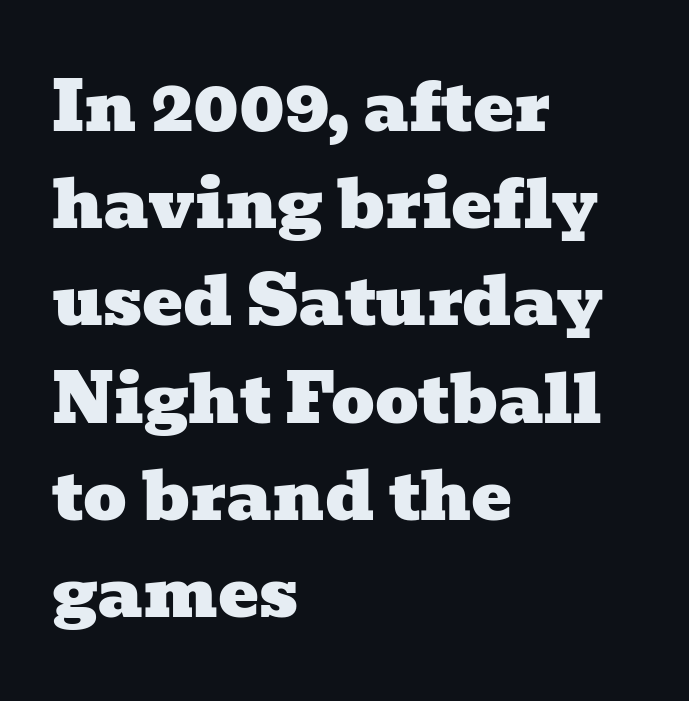
{"serif": "yes", "width": "wide", "stroke_contrast": "low", "x_height": "medium", "monospaced": "no", "underline": "no", "align": "left", "line_spacing": "normal", "line_spacing_ratio": 1.43, "letter_spacing": "normal", "letter_spacing_em": 0.0, "glyph_px": 68}
